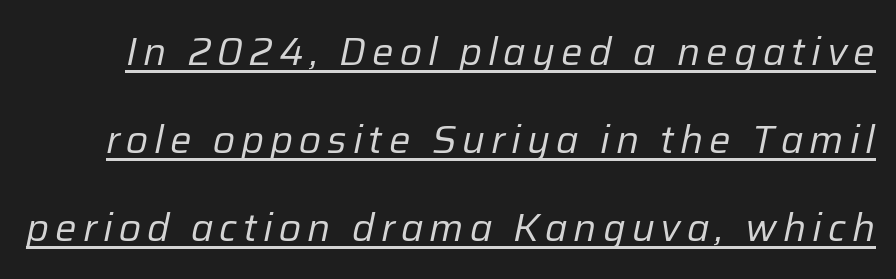
The image shows 38 px regular-weight type, italic (leaning right); set loose line spacing (2.31x), underlined; low stroke contrast and a medium x-height.
